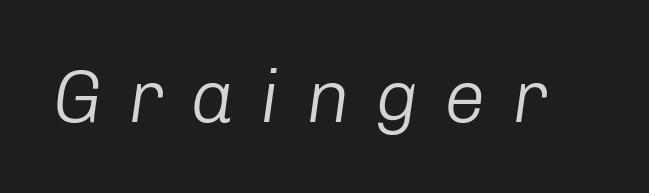
The image shows 74 px light type, italic (leaning right); set unusually wide letter spacing (+0.35 em), not underlined; low stroke contrast and a medium x-height.
